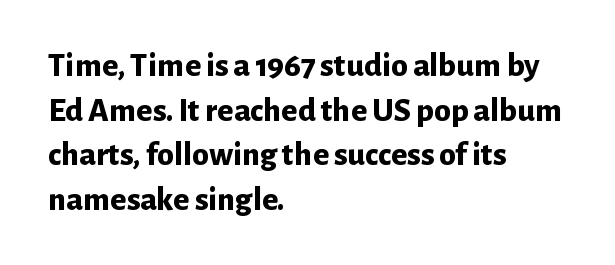
This rendering uses left alignment, leaving the right contour irregular. The line texture is even and compact thanks to regular tracking. You could not count columns in this text — the font is proportionally spaced. Caption: bold face, heavy strokes.
